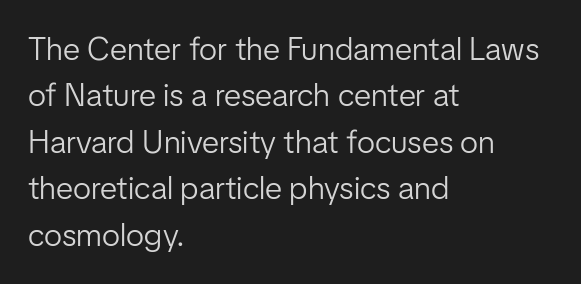
Q: Is the text bold? A: No.
Q: Is the text italic (slanted)? A: No, it is upright.
Q: Is the typeface a serif or a sans-serif typeface? A: Sans-serif.
Q: Is the text underlined? A: No.
Q: How is the paragraph aligned? A: Left-aligned.
Q: Is the spacing between letters normal or unusually wide? A: Normal.
Q: Is the spacing between lines tight, normal or loose? A: Normal.
Q: Width (condensed, normal, or wide)? A: Normal.
Q: Stroke contrast? A: Low.
Q: x-height? A: Medium.
Q: Monospaced? A: No.
